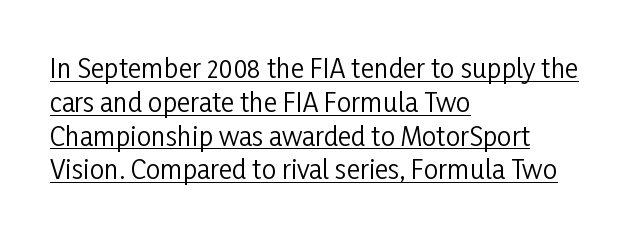
Q: Is the text bold? A: No.
Q: Is the text italic (slanted)? A: No, it is upright.
Q: Is the text underlined? A: Yes.
Q: How is the paragraph aligned? A: Left-aligned.
Q: Is the spacing between letters normal or unusually wide? A: Normal.
Q: Is the spacing between lines tight, normal or loose? A: Normal.
